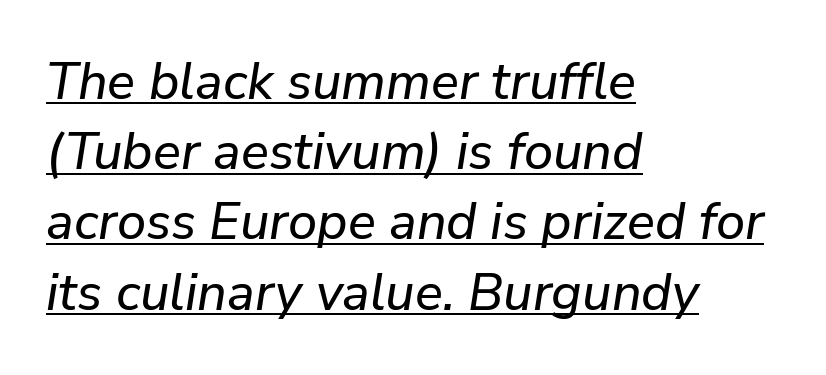
Q: Is the text italic (slanted)? A: Yes, it leans right by about 9 degrees.
Q: Is the text underlined? A: Yes.
Q: How is the paragraph aligned? A: Left-aligned.
Q: Is the spacing between letters normal or unusually wide? A: Normal.
Q: Is the spacing between lines tight, normal or loose? A: Normal.
Q: Width (condensed, normal, or wide)? A: Normal.
Q: Stroke contrast? A: Low.
Q: x-height? A: Medium.
Q: Monospaced? A: No.
